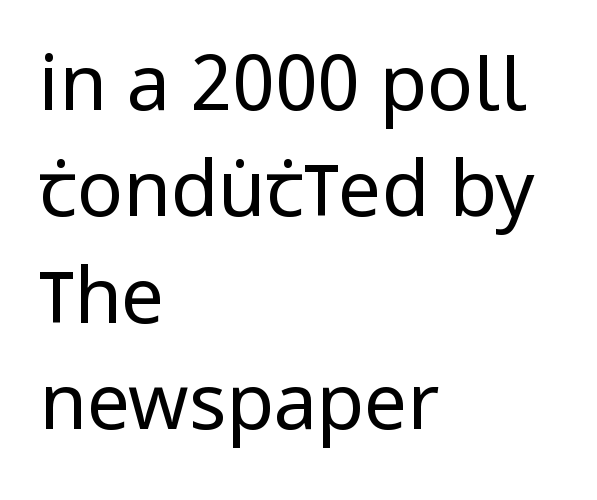
Default kerning and tracking; the words read as compact shapes. Line starts are locked; line ends wander. The weight tops out at a normal text grade. The strip under each line holds only bare page. These lines are rendered in a variable-pitch font.
